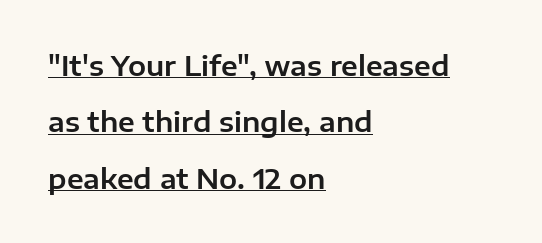
{"italic": "no", "underline": "yes", "align": "left", "line_spacing": "loose", "line_spacing_ratio": 2.09, "letter_spacing": "normal", "letter_spacing_em": 0.0, "glyph_px": 27}
